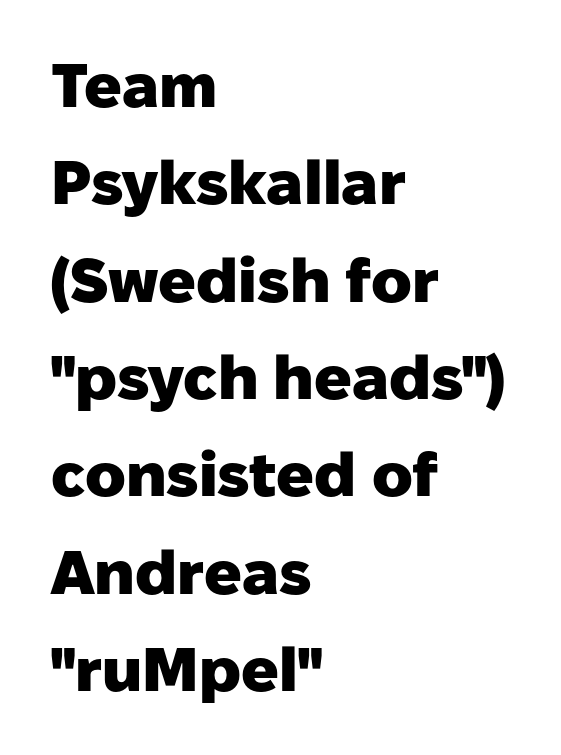
Q: Is the text bold? A: Yes.
Q: Is the text italic (slanted)? A: No, it is upright.
Q: Is the typeface a serif or a sans-serif typeface? A: Sans-serif.
Q: Is the text underlined? A: No.
Q: How is the paragraph aligned? A: Left-aligned.
Q: Is the spacing between letters normal or unusually wide? A: Normal.
Q: Is the spacing between lines tight, normal or loose? A: Normal.
Q: Width (condensed, normal, or wide)? A: Normal.
Q: Stroke contrast? A: Low.
Q: x-height? A: Medium.
Q: Monospaced? A: No.
